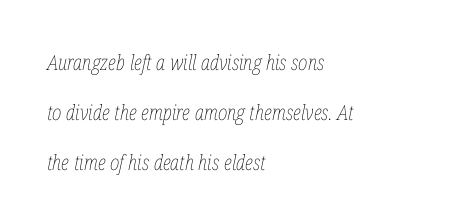
The area under the type is left untouched. This is oblique type, the kind used for emphasis or titles. Baseline-to-baseline distance is far greater than the letter height. Tracking value appears to be zero — textbook default spacing. Stem width sits at or under what a default text font uses.
